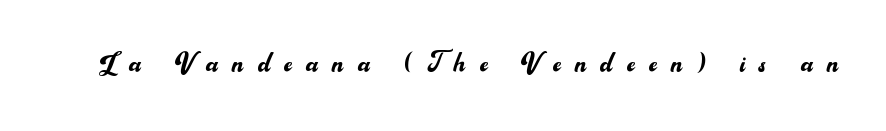
The image shows 34 px regular-weight sans-serif type; set unusually wide letter spacing (+0.42 em), not underlined; medium stroke contrast and a small x-height.
